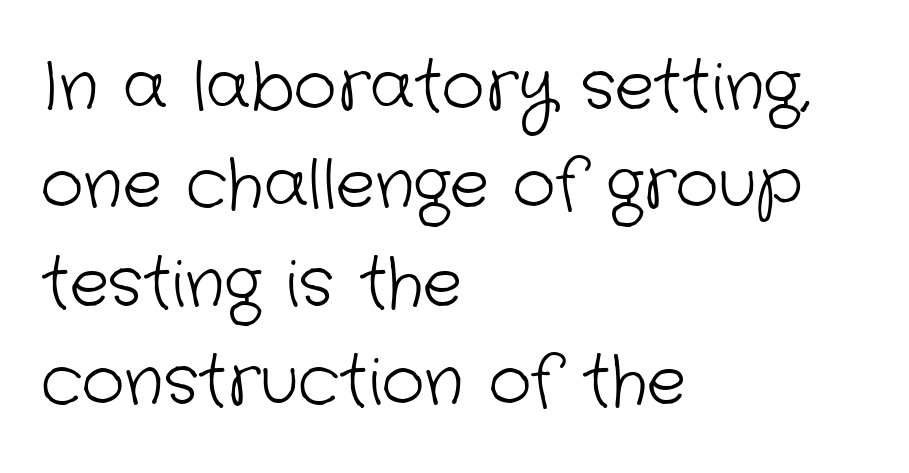
Q: Is the text bold? A: No.
Q: Is the typeface a serif or a sans-serif typeface? A: Sans-serif.
Q: Is the text underlined? A: No.
Q: How is the paragraph aligned? A: Left-aligned.
Q: Is the spacing between letters normal or unusually wide? A: Normal.
Q: Is the spacing between lines tight, normal or loose? A: Normal.
Q: Width (condensed, normal, or wide)? A: Normal.
Q: Stroke contrast? A: Low.
Q: x-height? A: Medium.
Q: Monospaced? A: No.
